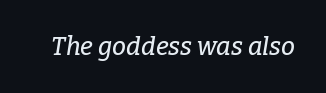
Q: Is the text italic (slanted)? A: Yes, it leans right by about 9 degrees.
Q: Is the text underlined? A: No.
Q: Is the spacing between letters normal or unusually wide? A: Normal.
